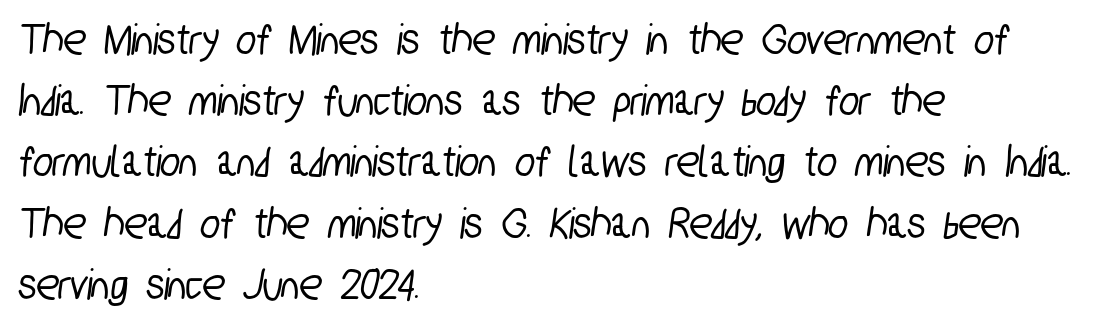
Q: Is the typeface a serif or a sans-serif typeface? A: Sans-serif.
Q: Is the text underlined? A: No.
Q: How is the paragraph aligned? A: Left-aligned.
Q: Is the spacing between letters normal or unusually wide? A: Normal.
Q: Is the spacing between lines tight, normal or loose? A: Normal.
Q: Width (condensed, normal, or wide)? A: Condensed.
Q: Stroke contrast? A: Low.
Q: x-height? A: Medium.
Q: Monospaced? A: No.
